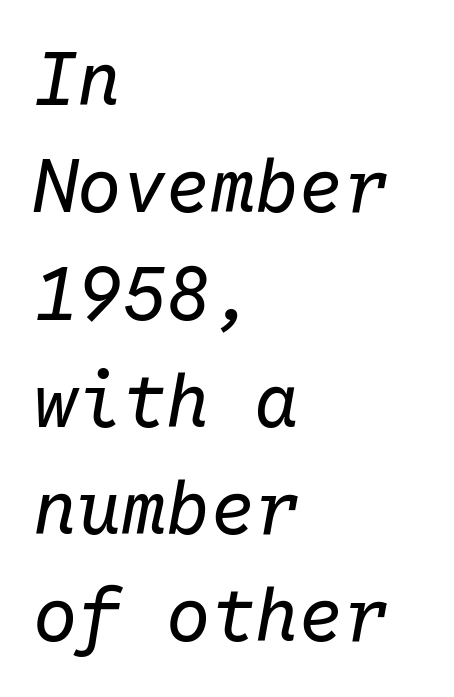
{"italic": "yes", "lean": "right", "slant_degrees": 10, "bold": "no", "weight": "regular", "width": "normal", "stroke_contrast": "low", "x_height": "medium", "monospaced": "yes", "underline": "no", "align": "left", "line_spacing": "normal", "line_spacing_ratio": 1.45, "letter_spacing": "normal", "letter_spacing_em": 0.0, "glyph_px": 74}
